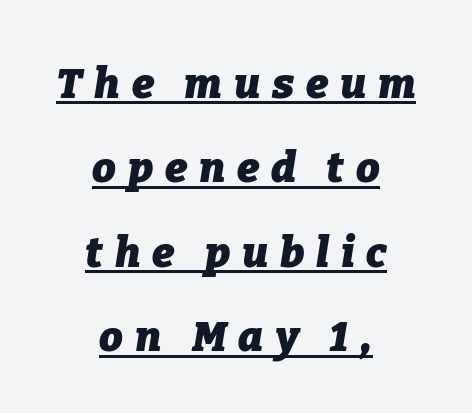
Q: Is the text bold? A: Yes.
Q: Is the text italic (slanted)? A: Yes, it leans right by about 9 degrees.
Q: Is the text underlined? A: Yes.
Q: How is the paragraph aligned? A: Centered.
Q: Is the spacing between letters normal or unusually wide? A: Unusually wide.
Q: Is the spacing between lines tight, normal or loose? A: Loose.
Q: Width (condensed, normal, or wide)? A: Normal.
Q: Stroke contrast? A: Low.
Q: x-height? A: Medium.
Q: Monospaced? A: No.
